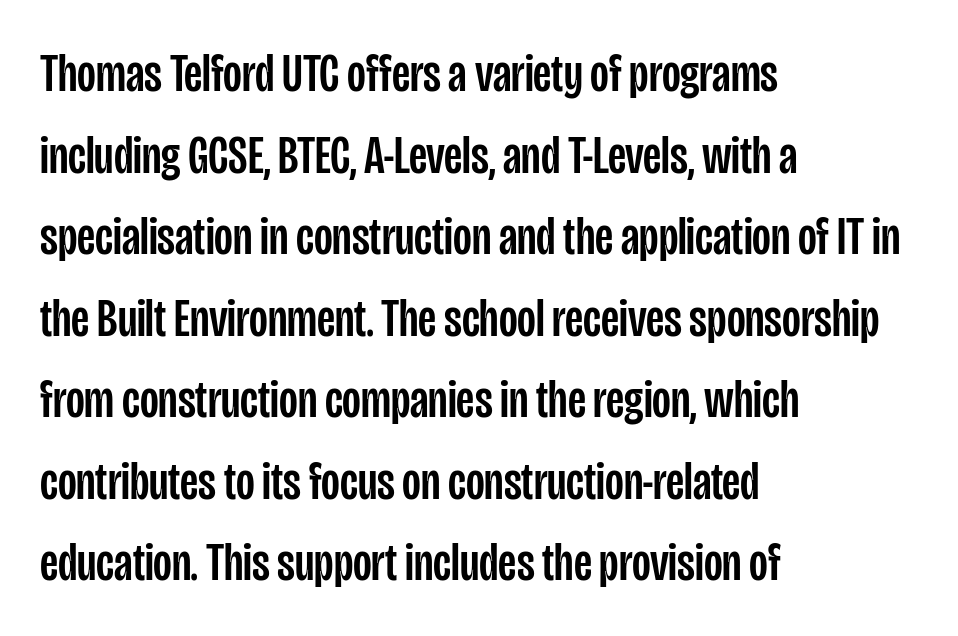
The strip under each line holds only bare page. How are the letters spaced? Ordinarily, with no added tracking. In CSS terms this would be text-align: left. A typesetter would call this proportional, since set widths differ per character. Rendered with straight, roman letterforms. In terms of letterform style, serifs are entirely absent.
